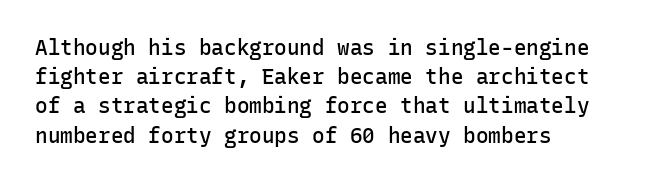
{"italic": "no", "bold": "semi", "underline": "no", "align": "left", "line_spacing": "normal", "line_spacing_ratio": 1.39, "letter_spacing": "normal", "letter_spacing_em": 0.0, "glyph_px": 21}
